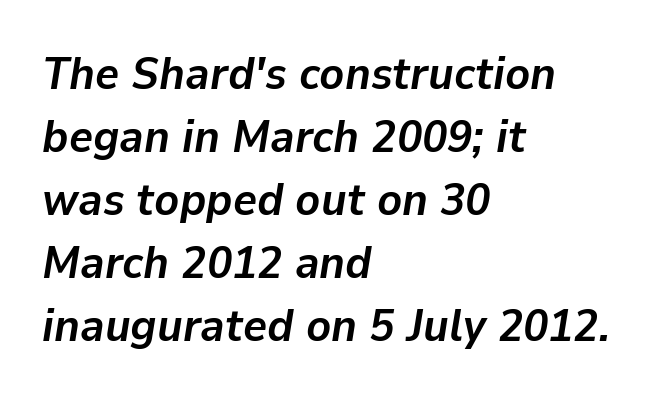
{"italic": "yes", "lean": "right", "slant_degrees": 9, "bold": "yes", "weight": "semibold", "width": "normal", "stroke_contrast": "low", "x_height": "medium", "monospaced": "no", "underline": "no", "align": "left", "line_spacing": "normal", "line_spacing_ratio": 1.37, "letter_spacing": "normal", "letter_spacing_em": 0.0, "glyph_px": 46}
